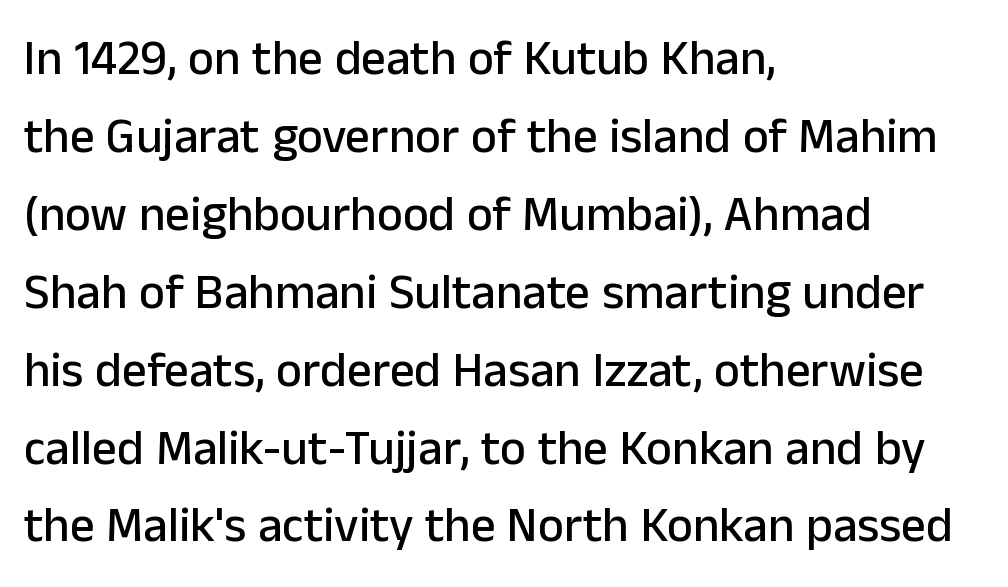
Q: Is the text italic (slanted)? A: No, it is upright.
Q: Is the typeface a serif or a sans-serif typeface? A: Sans-serif.
Q: Is the text underlined? A: No.
Q: How is the paragraph aligned? A: Left-aligned.
Q: Is the spacing between letters normal or unusually wide? A: Normal.
Q: Is the spacing between lines tight, normal or loose? A: Normal.
Q: Width (condensed, normal, or wide)? A: Normal.
Q: Stroke contrast? A: Low.
Q: x-height? A: Medium.
Q: Monospaced? A: No.
